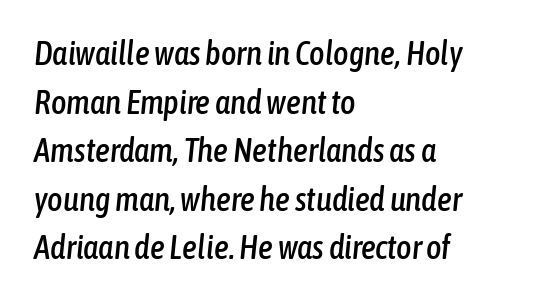
The face used here is proportionally spaced, like ordinary book or web type. Unmarked baselines from the first word to the last. Does the leading feel generous? No, just average. Teacher's note: observe the even left margin — that is flush-left alignment.
